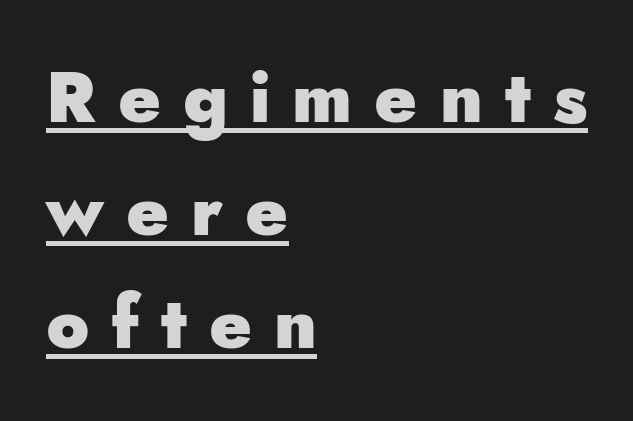
{"serif": "no", "italic": "no", "bold": "yes", "weight": "heavy", "width": "normal", "stroke_contrast": "low", "x_height": "small", "monospaced": "no", "underline": "yes", "align": "left", "line_spacing": "normal", "line_spacing_ratio": 1.59, "letter_spacing": "wide", "letter_spacing_em": 0.31, "glyph_px": 71}
